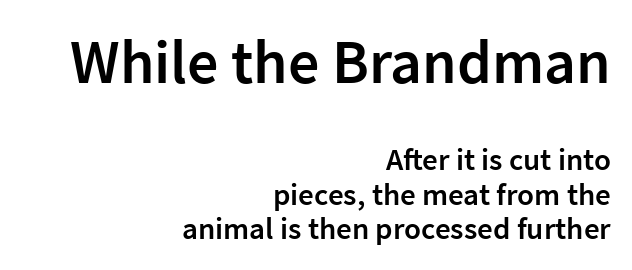
Q: Is the text bold? A: Semi-bold.
Q: Is the text italic (slanted)? A: No, it is upright.
Q: Is the typeface a serif or a sans-serif typeface? A: Sans-serif.
Q: Is the text underlined? A: No.
Q: How is the paragraph aligned? A: Right-aligned.
Q: Is the spacing between letters normal or unusually wide? A: Normal.
Q: Is the spacing between lines tight, normal or loose? A: Tight.
Q: Which block of text is set in a larger size, the first (top) or the second (bottom)? A: The first (top) one.
Q: Width (condensed, normal, or wide)? A: Normal.
Q: Stroke contrast? A: Low.
Q: x-height? A: Medium.
Q: Monospaced? A: No.
